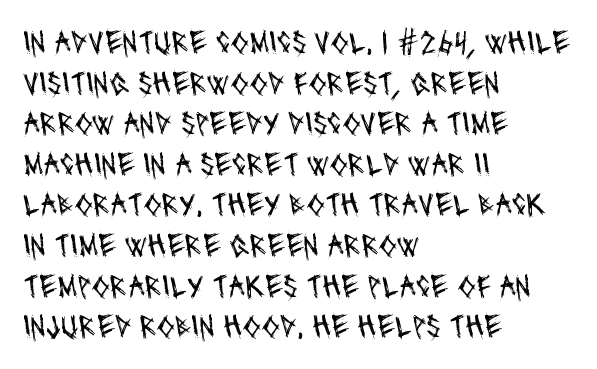
What stands out about the letter spacing? Nothing — it is the standard amount. Note: no serifs on the glyphs. A clean baseline with only descenders dipping below it. Note the varied advance widths — an 'i' is clearly narrower than an 'm'. The paragraph has a hard left edge and a soft right edge.
